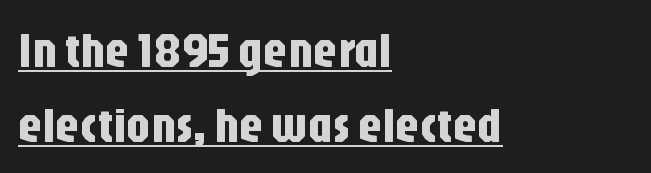
Q: Is the text italic (slanted)? A: No, it is upright.
Q: Is the typeface a serif or a sans-serif typeface? A: Sans-serif.
Q: Is the text underlined? A: Yes.
Q: How is the paragraph aligned? A: Left-aligned.
Q: Is the spacing between letters normal or unusually wide? A: Normal.
Q: Is the spacing between lines tight, normal or loose? A: Normal.
Q: Width (condensed, normal, or wide)? A: Condensed.
Q: Stroke contrast? A: Low.
Q: x-height? A: Large.
Q: Monospaced? A: No.
